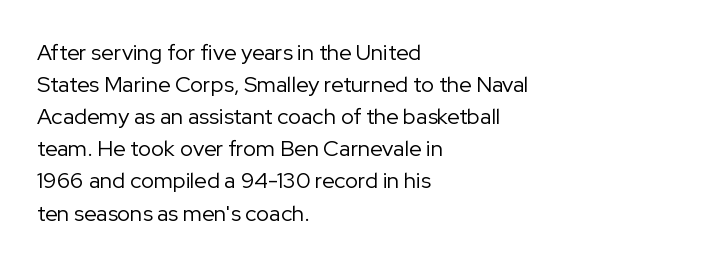
Weight: in the light-to-regular range. These lines keep a tight, regular rhythm from letter to letter. Any mark beneath the type? The region is blank. Left-aligned paragraph, ragged on the right. If you drew a line through each stem, it would be perfectly vertical. Honestly, the row spacing looks completely unremarkable.
